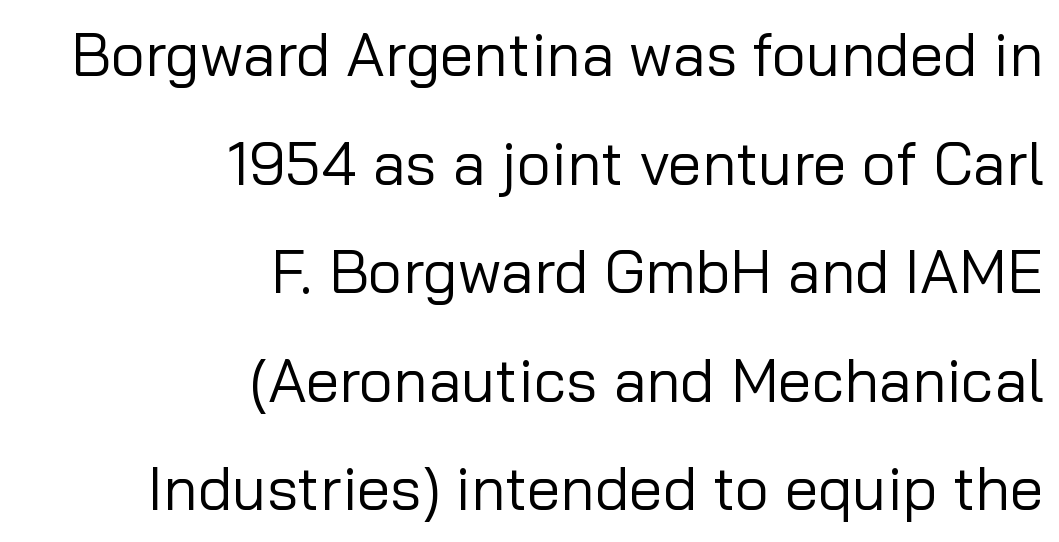
{"serif": "no", "italic": "no", "bold": "no", "weight": "regular", "width": "normal", "stroke_contrast": "low", "x_height": "medium", "monospaced": "no", "underline": "no", "align": "right", "line_spacing_ratio": 1.81, "letter_spacing": "normal", "letter_spacing_em": 0.0, "glyph_px": 60}
